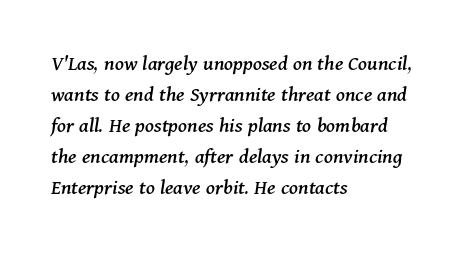
Which margin do the lines hug? The left one — the right edge is uneven. The vertical gap from one line to the next is medium. Glyph-to-glyph distance matches everyday printed text. The rendering applies a slant to the glyphs.
